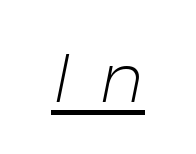
{"italic": "yes", "lean": "right", "slant_degrees": 11, "bold": "no", "weight": "light", "width": "normal", "stroke_contrast": "low", "x_height": "medium", "monospaced": "no", "underline": "yes", "letter_spacing": "wide", "letter_spacing_em": 0.41, "glyph_px": 69}
